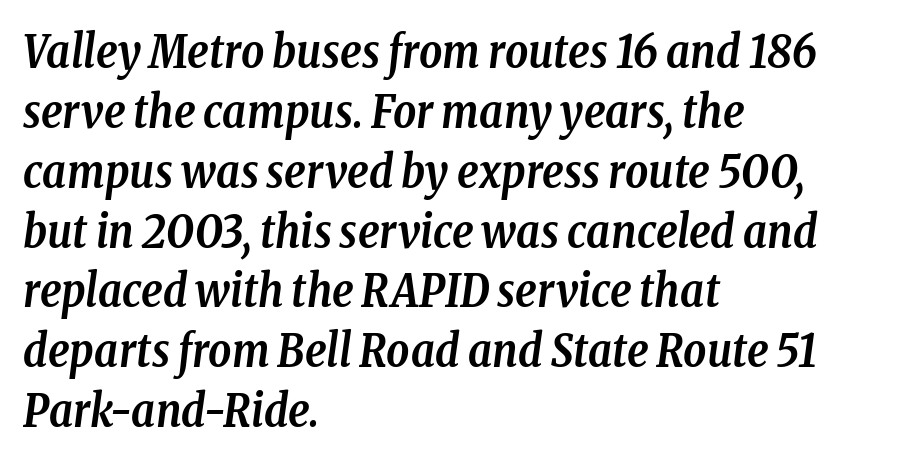
When letters slant like this, we call the style italic. Horizontal bands of white between lines are of average thickness. Beneath every word, the page is bare. A dark, heavy texture on the line: the type is bold. The paragraph shown leans on its left margin.
